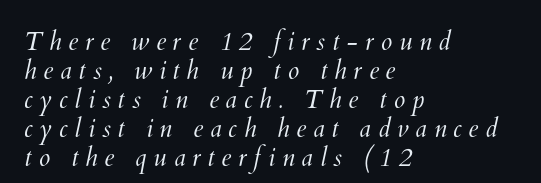
Q: Is the text bold? A: No.
Q: Is the text underlined? A: No.
Q: How is the paragraph aligned? A: Left-aligned.
Q: Is the spacing between letters normal or unusually wide? A: Unusually wide.
Q: Is the spacing between lines tight, normal or loose? A: Tight.
